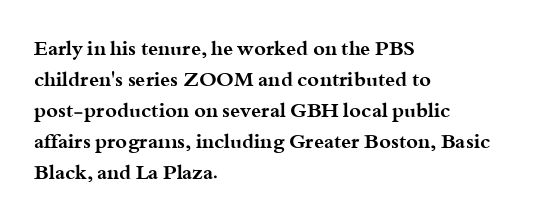
This is heavy type, rendered in bold. No extra tracking has been applied to these lines. The lines in this sample share a left origin and differ only in where they stop. A typesetter would call this leading conventional body-copy spacing. The typography opts for an upright posture over an oblique one. No word sits above an underline.
